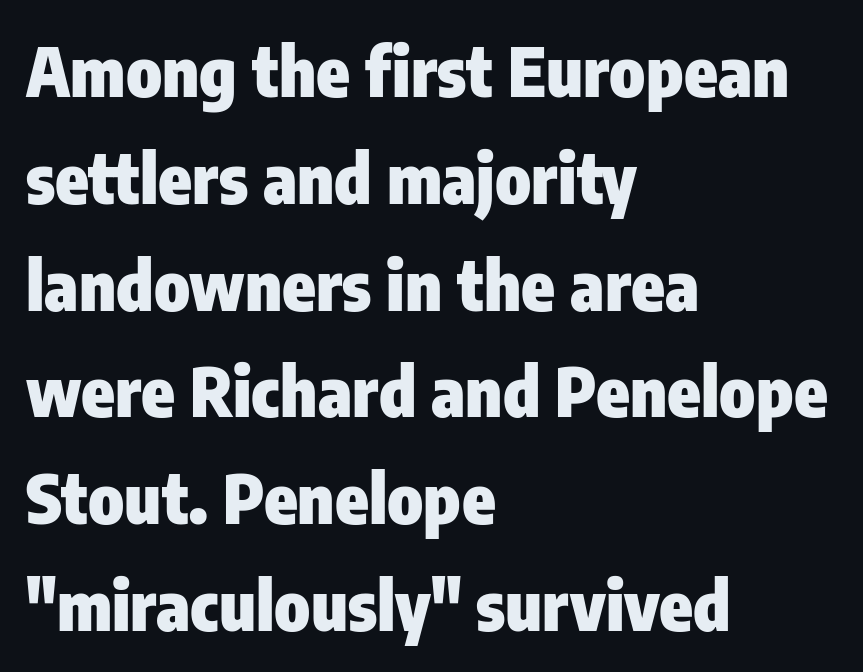
Q: Is the text bold? A: Yes.
Q: Is the text italic (slanted)? A: No, it is upright.
Q: Is the typeface a serif or a sans-serif typeface? A: Sans-serif.
Q: Is the text underlined? A: No.
Q: How is the paragraph aligned? A: Left-aligned.
Q: Is the spacing between letters normal or unusually wide? A: Normal.
Q: Is the spacing between lines tight, normal or loose? A: Normal.
Q: Width (condensed, normal, or wide)? A: Condensed.
Q: Stroke contrast? A: Low.
Q: x-height? A: Medium.
Q: Monospaced? A: No.
